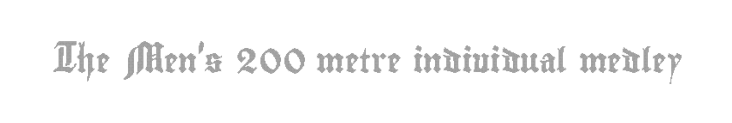
Q: Is the text italic (slanted)? A: No, it is upright.
Q: Is the text underlined? A: No.
Q: Is the spacing between letters normal or unusually wide? A: Normal.
